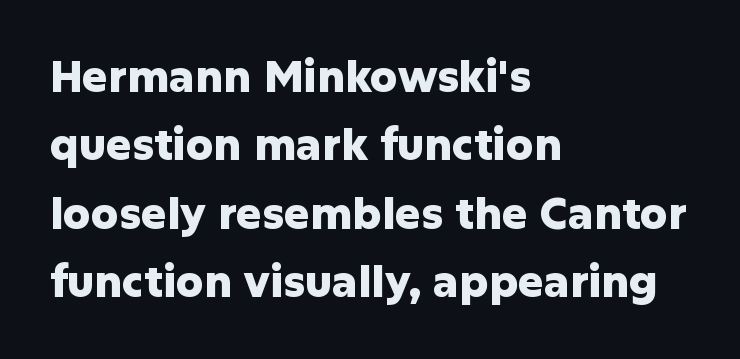
The image shows 43 px heavy sans-serif type, upright; set left-aligned, normal line spacing (1.59x), normal letter spacing, not underlined; low stroke contrast and a medium x-height.
